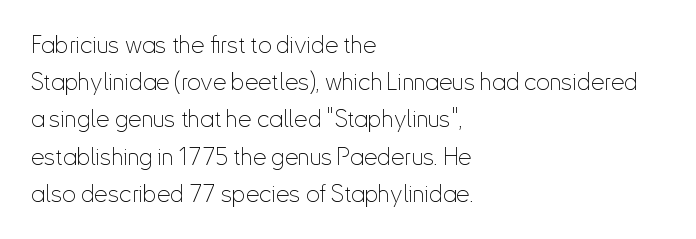
The image shows 24 px text type, upright; set left-aligned, normal line spacing (1.55x), normal letter spacing, not underlined.
